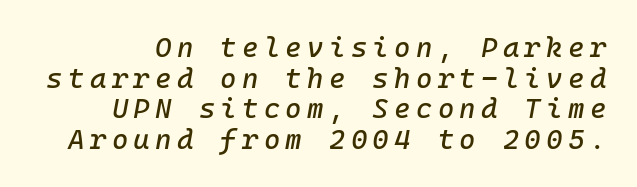
Q: Is the text italic (slanted)? A: Yes, it leans right by about 10 degrees.
Q: Is the text underlined? A: No.
Q: Is the spacing between lines tight, normal or loose? A: Tight.
Q: Width (condensed, normal, or wide)? A: Normal.
Q: Stroke contrast? A: Low.
Q: x-height? A: Medium.
